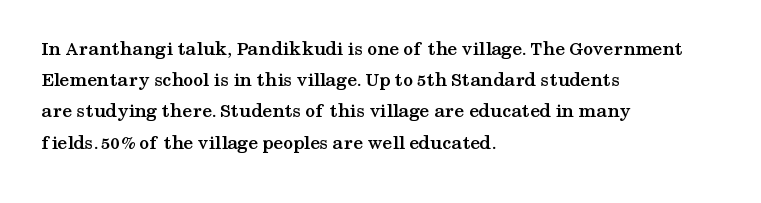
Beneath every word, the page is bare. The letterforms sit shoulder to shoulder at normal distance. The typesetter chose a ragged-right arrangement here. What weight is shown? A full bold with thick strokes.
